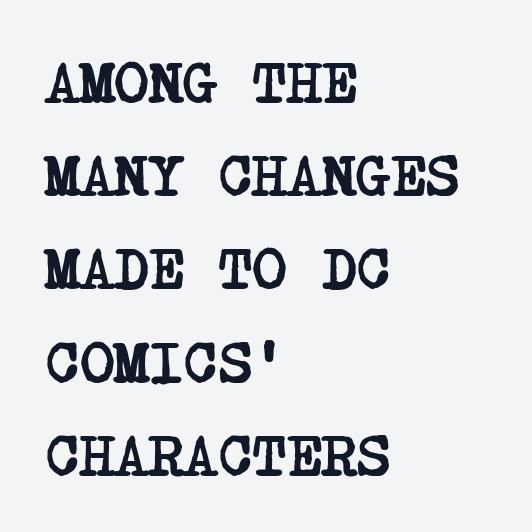
{"serif": "yes", "bold": "yes", "weight": "semibold", "width": "condensed", "stroke_contrast": "low", "x_height": "large", "underline": "no", "align": "left", "line_spacing": "normal", "line_spacing_ratio": 1.58, "letter_spacing": "normal", "letter_spacing_em": 0.0, "glyph_px": 59}
